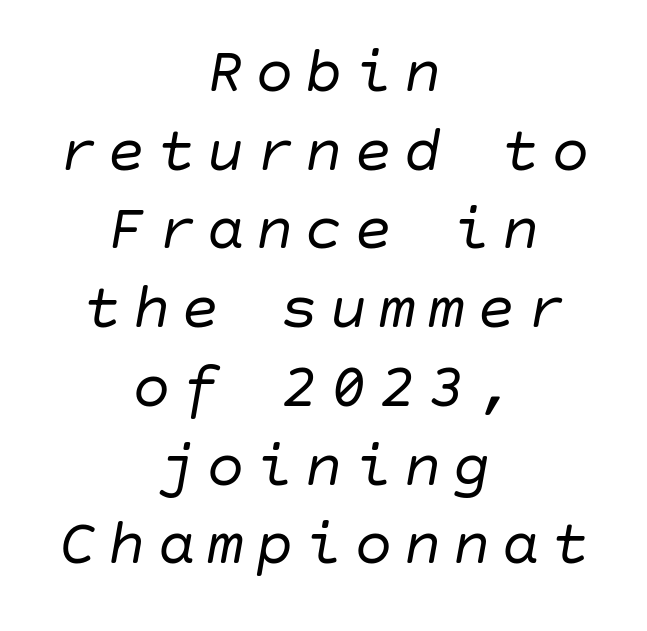
Q: Is the text bold? A: No.
Q: Is the text italic (slanted)? A: Yes, it leans right by about 10 degrees.
Q: Is the text underlined? A: No.
Q: How is the paragraph aligned? A: Centered.
Q: Width (condensed, normal, or wide)? A: Normal.
Q: Stroke contrast? A: Low.
Q: x-height? A: Large.
